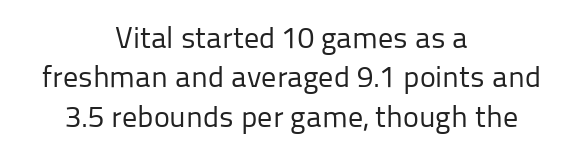
Tracking value appears to be zero — textbook default spacing. Are there feet on the stems? There aren't — it's a sans. The letters look calm and open, with moderate or lighter stems. This sample has the flowing, uneven cadence of proportional lettering. Compared with a flush-left layout, this one balances lines on the center instead. Nobody drew a line under any word here.
